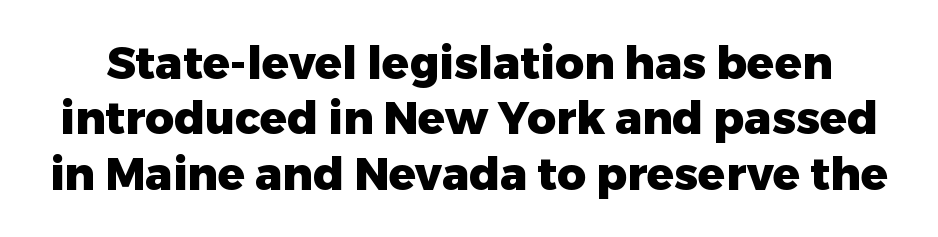
Q: Is the text bold? A: Yes.
Q: Is the text italic (slanted)? A: No, it is upright.
Q: Is the typeface a serif or a sans-serif typeface? A: Sans-serif.
Q: Is the text underlined? A: No.
Q: Is the spacing between letters normal or unusually wide? A: Normal.
Q: Width (condensed, normal, or wide)? A: Normal.
Q: Stroke contrast? A: Low.
Q: x-height? A: Medium.
Q: Monospaced? A: No.
